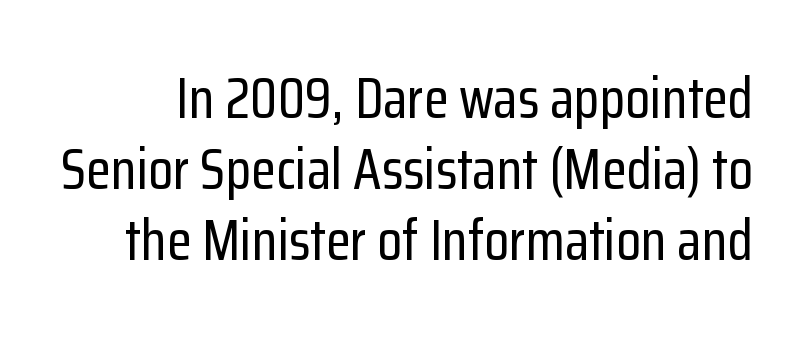
Proportional: the letters do not fall into vertical columns. The vertical gap from one line to the next is medium. A clean baseline with only descenders dipping below it. The type is set solid horizontally, with unmodified tracking. The font family rendered here belongs to the sans-serif group.
